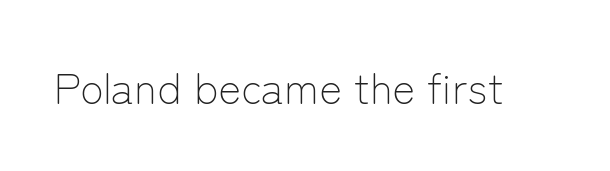
The lettering holds an erect, upright posture throughout. Summary of weight: not heavy and not bold. What stands out about the letter spacing? Nothing — it is the standard amount. The space beneath each line is pristine and unruled.
